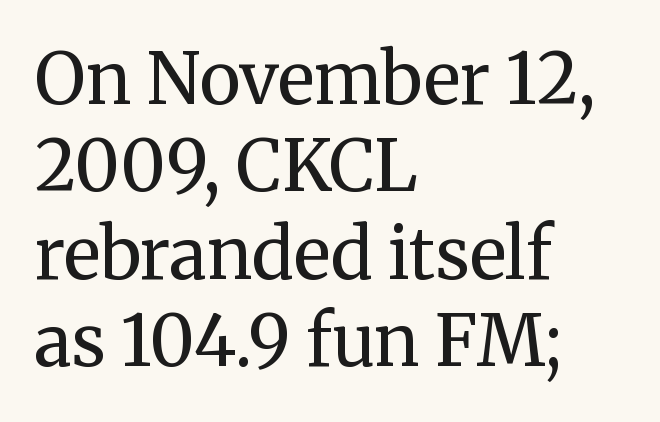
The image shows 70 px regular-weight serif type, upright; set left-aligned, normal line spacing (1.25x), normal letter spacing, not underlined; medium stroke contrast and a medium x-height.
